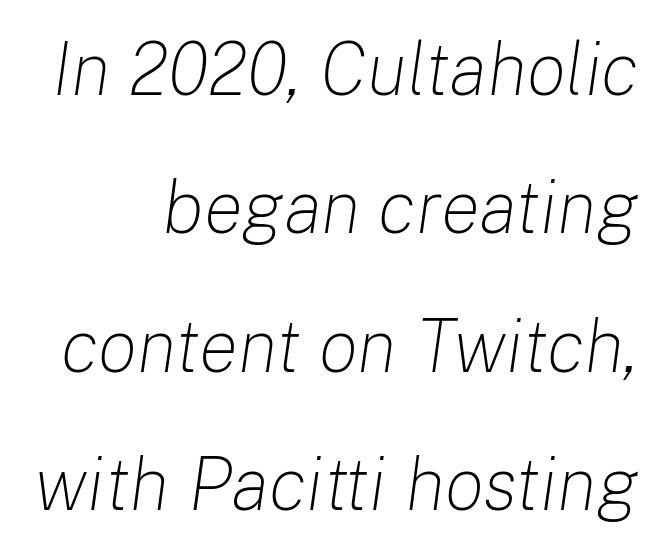
Q: Is the text bold? A: No.
Q: Is the text italic (slanted)? A: Yes, it leans right by about 8 degrees.
Q: Is the text underlined? A: No.
Q: How is the paragraph aligned? A: Right-aligned.
Q: Is the spacing between letters normal or unusually wide? A: Normal.
Q: Width (condensed, normal, or wide)? A: Normal.
Q: Stroke contrast? A: Low.
Q: x-height? A: Medium.
Q: Monospaced? A: No.
